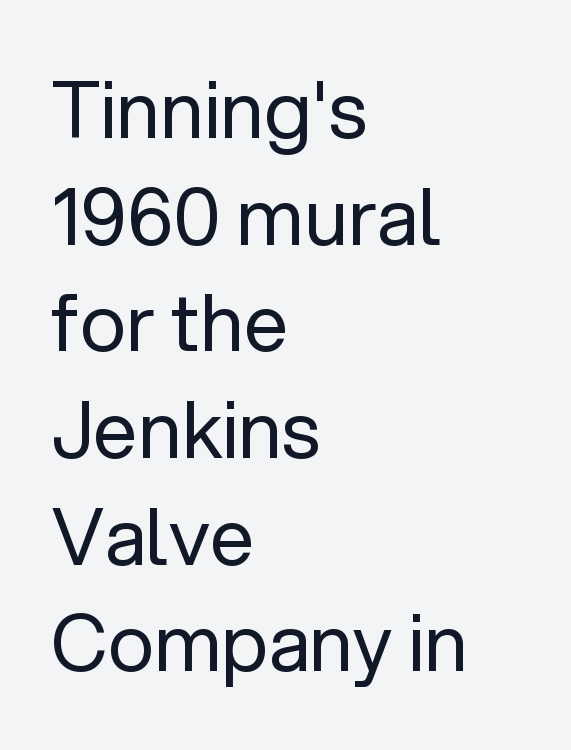
Q: Is the text bold? A: No.
Q: Is the text italic (slanted)? A: No, it is upright.
Q: Is the typeface a serif or a sans-serif typeface? A: Sans-serif.
Q: Is the text underlined? A: No.
Q: How is the paragraph aligned? A: Left-aligned.
Q: Is the spacing between letters normal or unusually wide? A: Normal.
Q: Is the spacing between lines tight, normal or loose? A: Normal.
Q: Width (condensed, normal, or wide)? A: Normal.
Q: Stroke contrast? A: Low.
Q: x-height? A: Medium.
Q: Monospaced? A: No.
